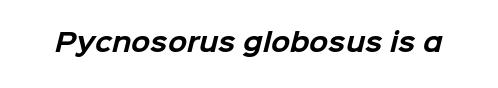
The image shows 25 px bold type; set normal letter spacing, not underlined.
